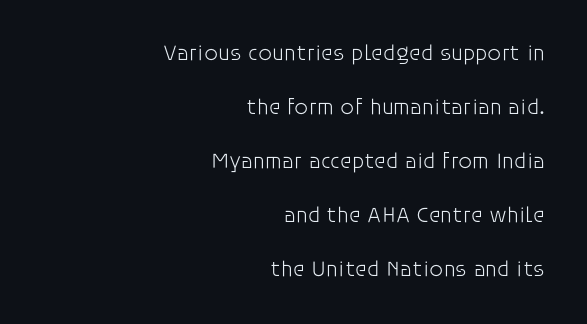
Q: Is the text bold? A: No.
Q: Is the text italic (slanted)? A: No, it is upright.
Q: Is the text underlined? A: No.
Q: How is the paragraph aligned? A: Right-aligned.
Q: Is the spacing between letters normal or unusually wide? A: Normal.
Q: Is the spacing between lines tight, normal or loose? A: Loose.
